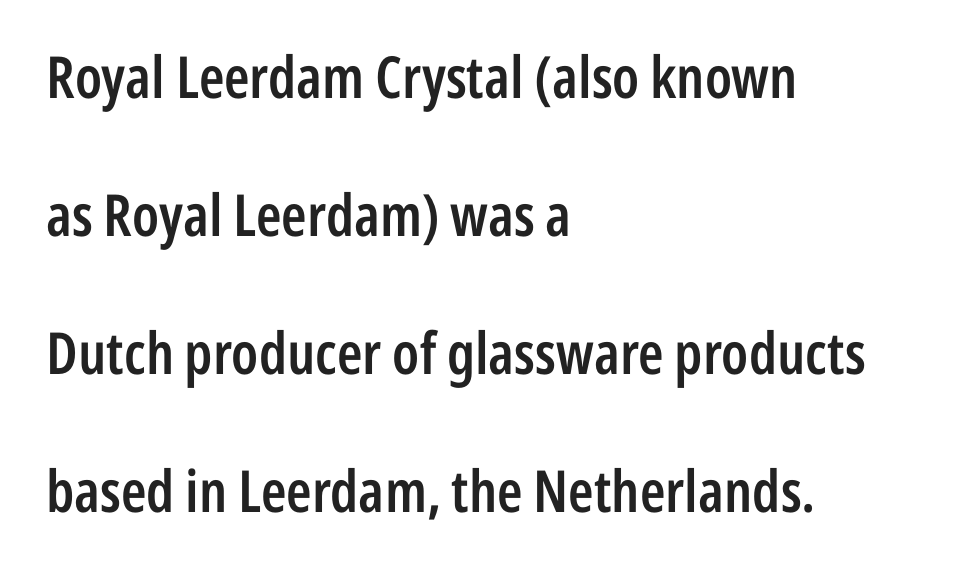
Spacing verdict: proportional, widths tailored to each character. A typesetter would label this face a sans. The zone under the glyphs is completely vacant. Notice the wide empty band between every row — that's loose leading. Strokes here are thickened, but only to semibold level. Ascenders rise straight up at ninety degrees.
